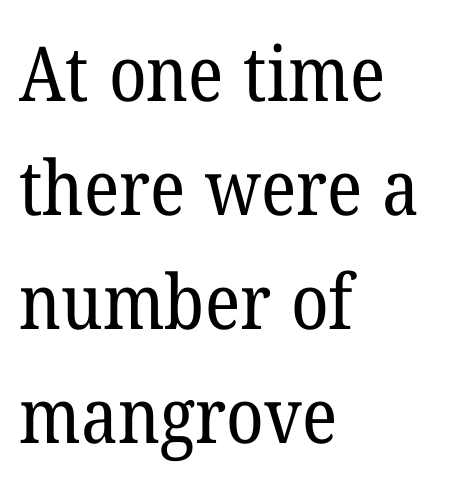
Letterform terminals end in serifs throughout the passage. Nothing heavy about these letters — not bold at all. The horizontal fit of the characters is conventional and even. Think of a printed novel: that variable character pitch is what you see here. The passage shown is not underscored anywhere.
